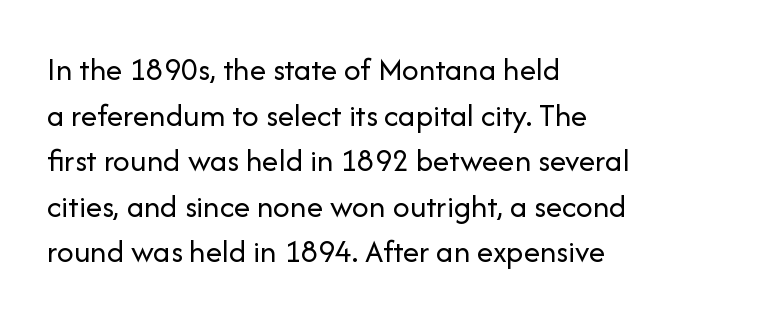
Q: Is the text bold? A: No.
Q: Is the text italic (slanted)? A: No, it is upright.
Q: Is the typeface a serif or a sans-serif typeface? A: Sans-serif.
Q: Is the text underlined? A: No.
Q: How is the paragraph aligned? A: Left-aligned.
Q: Is the spacing between letters normal or unusually wide? A: Normal.
Q: Is the spacing between lines tight, normal or loose? A: Normal.
Q: Width (condensed, normal, or wide)? A: Normal.
Q: Stroke contrast? A: Low.
Q: x-height? A: Medium.
Q: Monospaced? A: No.
